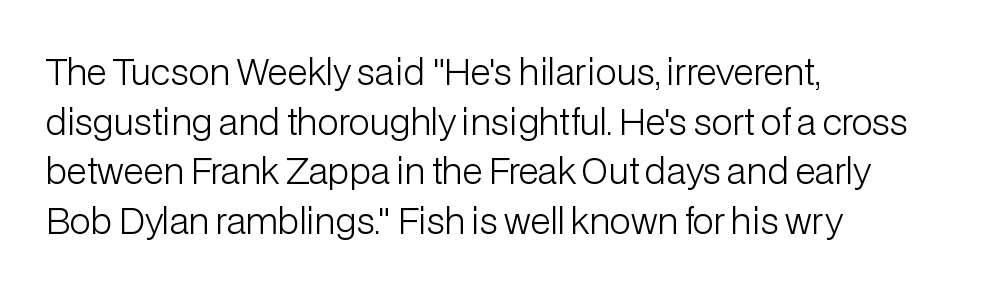
The image shows 35 px light sans-serif type, upright; set left-aligned, normal line spacing (1.42x), normal letter spacing, not underlined; low stroke contrast and a medium x-height.
